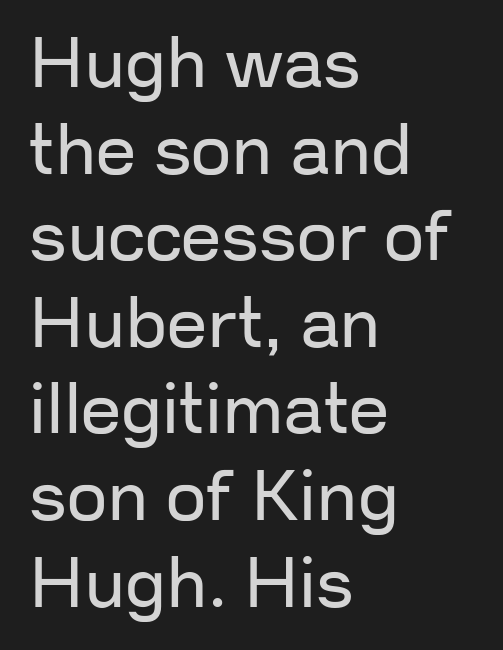
The image shows 71 px regular-weight sans-serif type, upright; set left-aligned, line spacing 1.22x, normal letter spacing, not underlined; low stroke contrast and a medium x-height.
